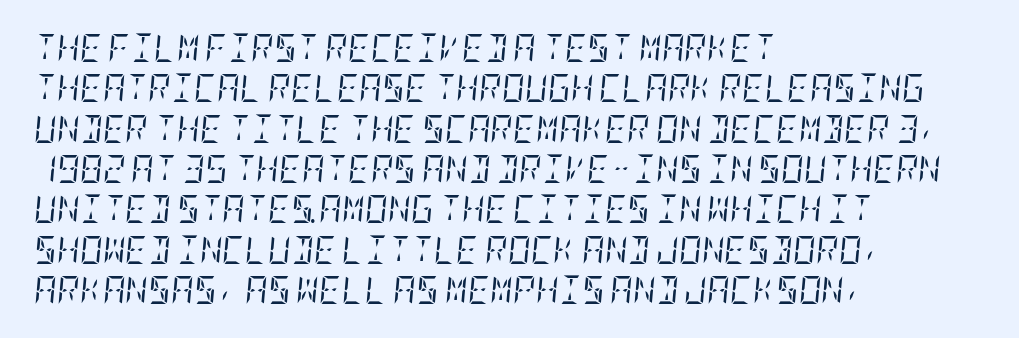
Q: Is the text bold? A: No.
Q: Is the text italic (slanted)? A: Yes, it leans right by about 5 degrees.
Q: Is the typeface a serif or a sans-serif typeface? A: Serif.
Q: Is the text underlined? A: No.
Q: How is the paragraph aligned? A: Left-aligned.
Q: Is the spacing between letters normal or unusually wide? A: Normal.
Q: Is the spacing between lines tight, normal or loose? A: Normal.
Q: Width (condensed, normal, or wide)? A: Condensed.
Q: Stroke contrast? A: Low.
Q: x-height? A: Large.
